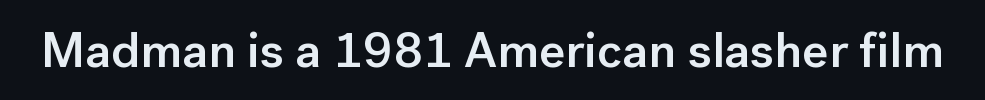
{"serif": "no", "italic": "no", "bold": "semi", "weight": "semibold", "width": "normal", "stroke_contrast": "low", "x_height": "medium", "monospaced": "no", "underline": "no", "letter_spacing": "normal", "letter_spacing_em": 0.0, "glyph_px": 50}
